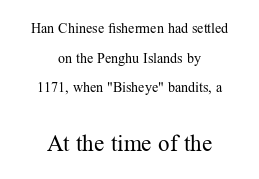
Honestly, the letter spacing is just normal — you wouldn't notice it. Summary of vertical rhythm: relaxed, with wide interline spacing. Layout note: lines centered. A clean baseline with only descenders dipping below it. Is this a heavy cut? Hardly; it is regular or lighter.
